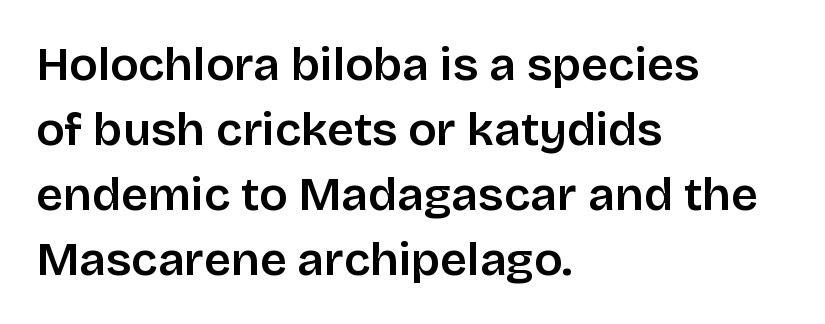
Q: Is the text italic (slanted)? A: No, it is upright.
Q: Is the typeface a serif or a sans-serif typeface? A: Sans-serif.
Q: Is the text underlined? A: No.
Q: How is the paragraph aligned? A: Left-aligned.
Q: Is the spacing between letters normal or unusually wide? A: Normal.
Q: Is the spacing between lines tight, normal or loose? A: Normal.
Q: Width (condensed, normal, or wide)? A: Normal.
Q: Stroke contrast? A: Low.
Q: x-height? A: Large.
Q: Monospaced? A: No.
